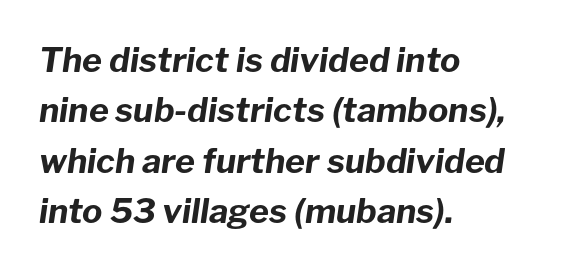
Q: Is the text bold? A: Yes.
Q: Is the text italic (slanted)? A: Yes, it leans right by about 8 degrees.
Q: Is the text underlined? A: No.
Q: How is the paragraph aligned? A: Left-aligned.
Q: Is the spacing between letters normal or unusually wide? A: Normal.
Q: Is the spacing between lines tight, normal or loose? A: Normal.
Q: Width (condensed, normal, or wide)? A: Normal.
Q: Stroke contrast? A: Low.
Q: x-height? A: Medium.
Q: Monospaced? A: No.
